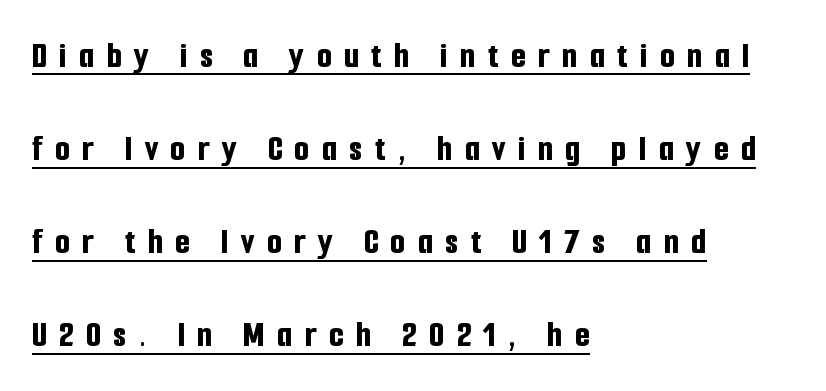
The axis of the letterforms is exactly vertical. Varying glyph widths throughout — classic text-font behaviour. Line starts are locked; line ends wander. In terms of letterspacing, this is a distinctly airy, spread setting.
